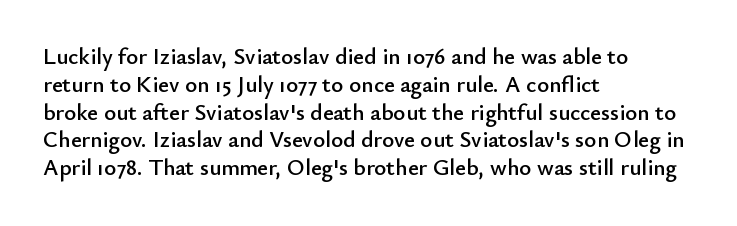
Here the glyphs are tracked normally, forming tight word shapes. The specimen omits any rule beneath the text block's lines. Vertical strokes here are truly vertical. The lines in this sample share a left origin and differ only in where they stop.
